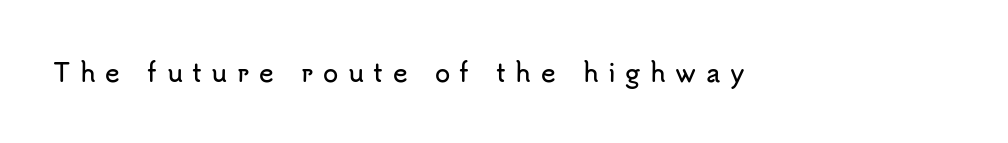
Q: Is the text italic (slanted)? A: No, it is upright.
Q: Is the text underlined? A: No.
Q: Is the spacing between letters normal or unusually wide? A: Unusually wide.
